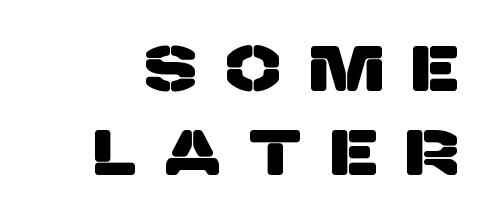
{"serif": "no", "width": "normal", "stroke_contrast": "low", "x_height": "large", "monospaced": "no", "underline": "no", "align": "right", "line_spacing": "normal", "line_spacing_ratio": 1.31, "letter_spacing": "wide", "letter_spacing_em": 0.47, "glyph_px": 64}
